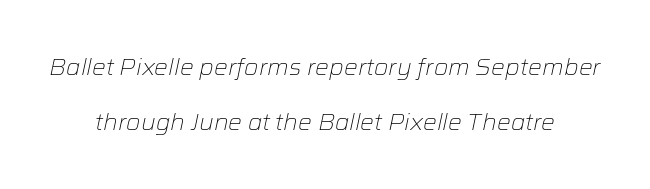
Q: Is the text bold? A: No.
Q: Is the text italic (slanted)? A: Yes, it leans right by about 12 degrees.
Q: Is the text underlined? A: No.
Q: How is the paragraph aligned? A: Centered.
Q: Is the spacing between letters normal or unusually wide? A: Normal.
Q: Is the spacing between lines tight, normal or loose? A: Loose.
